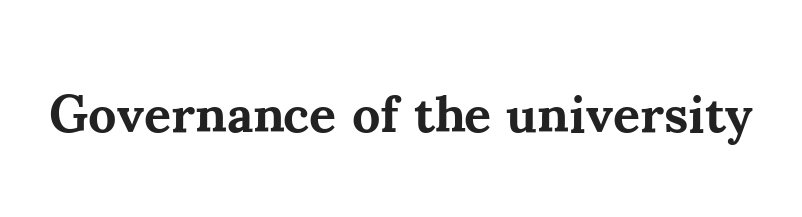
Q: Is the text bold? A: Yes.
Q: Is the text italic (slanted)? A: No, it is upright.
Q: Is the typeface a serif or a sans-serif typeface? A: Serif.
Q: Is the text underlined? A: No.
Q: Is the spacing between letters normal or unusually wide? A: Normal.
Q: Width (condensed, normal, or wide)? A: Normal.
Q: Stroke contrast? A: Medium.
Q: x-height? A: Small.
Q: Monospaced? A: No.
